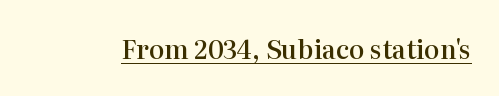
The letters stand upright; this is a roman face. This is moderately heavy type, rendered in semibold. These characters rest on top of a visible drawn line. You could call the tracking neutral — neither tight nor loose.
